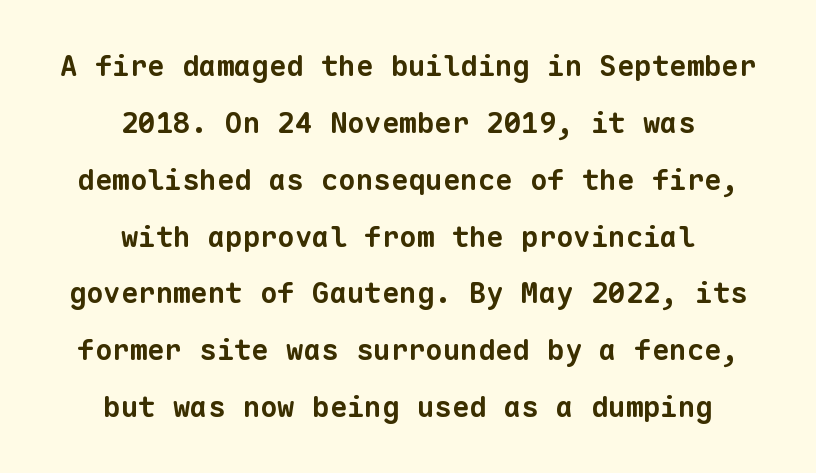
The image shows 29 px bold sans-serif type, monospaced; set centered, loose line spacing (1.96x), normal letter spacing, not underlined; low stroke contrast and a medium x-height.
